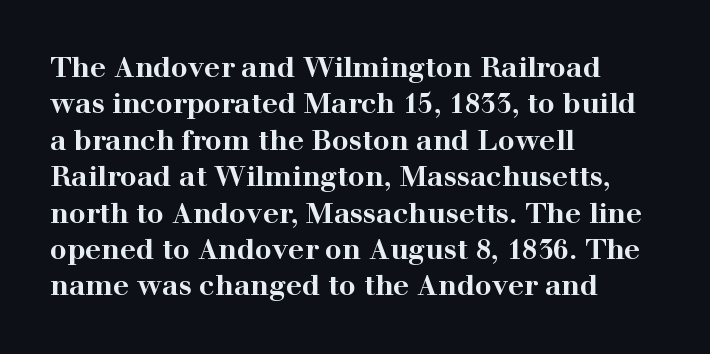
{"serif": "yes", "italic": "no", "bold": "yes", "weight": "bold", "width": "wide", "stroke_contrast": "high", "x_height": "medium", "monospaced": "no", "underline": "no", "align": "left", "line_spacing": "normal", "line_spacing_ratio": 1.3, "letter_spacing": "normal", "letter_spacing_em": 0.0, "glyph_px": 28}
